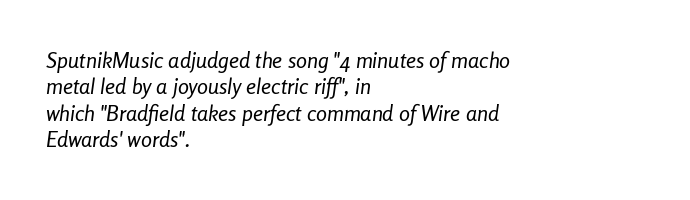
{"italic": "yes", "lean": "right", "slant_degrees": 8, "bold": "no", "underline": "no", "align": "left", "line_spacing_ratio": 1.2, "letter_spacing": "normal", "letter_spacing_em": 0.0, "glyph_px": 22}
